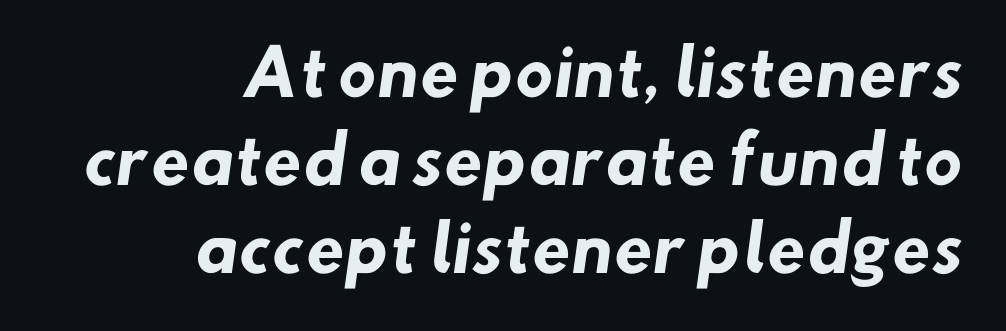
{"serif": "no", "bold": "yes", "weight": "heavy", "width": "normal", "stroke_contrast": "low", "x_height": "small", "monospaced": "no", "underline": "no", "align": "right", "line_spacing": "normal", "line_spacing_ratio": 1.4, "letter_spacing": "normal", "letter_spacing_em": 0.0, "glyph_px": 63}
